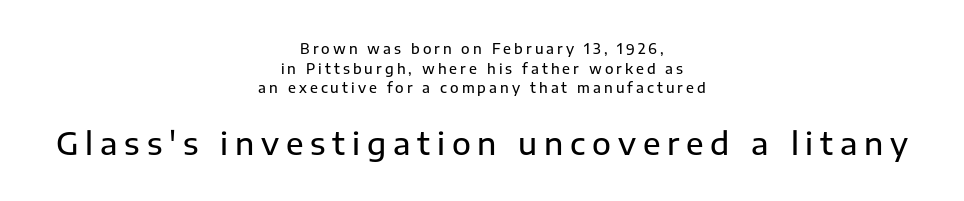
Here the designer chose a conventional face with non-uniform glyph widths. To sum up the face: it is a sans, with no serifs. The following chunk of copy outweighs the initial chunk in type size. The string is rendered with underlining switched off. Regarding leading, the lines here are spaced in the standard way. Posture: upright roman.
